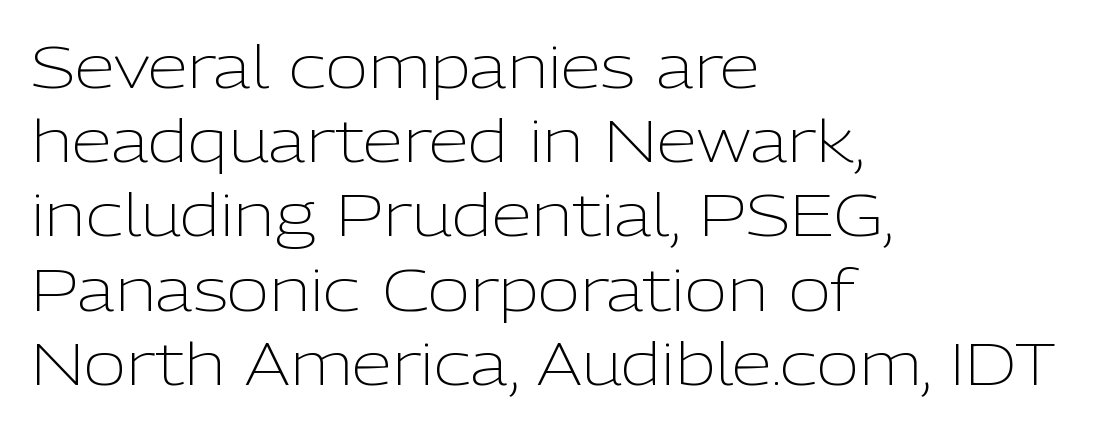
{"serif": "no", "italic": "no", "bold": "no", "weight": "light", "width": "normal", "stroke_contrast": "low", "x_height": "medium", "monospaced": "no", "underline": "no", "align": "left", "line_spacing": "normal", "line_spacing_ratio": 1.28, "letter_spacing": "normal", "letter_spacing_em": 0.0, "glyph_px": 58}
